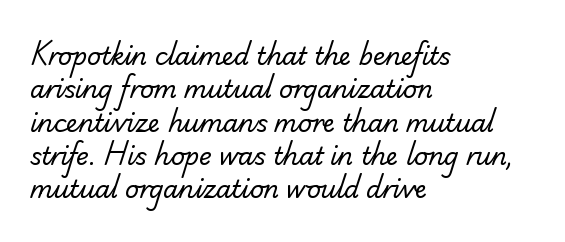
Q: Is the text bold? A: No.
Q: Is the text underlined? A: No.
Q: How is the paragraph aligned? A: Left-aligned.
Q: Is the spacing between letters normal or unusually wide? A: Normal.
Q: Is the spacing between lines tight, normal or loose? A: Normal.
